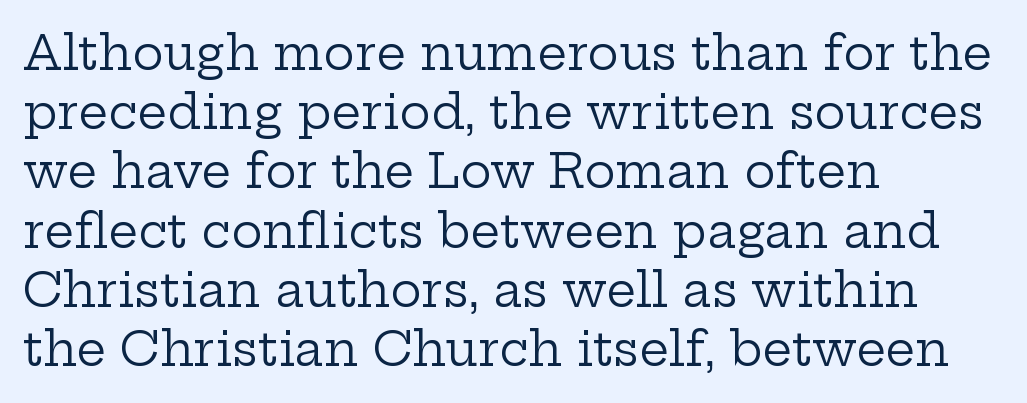
The image shows 47 px regular-weight, wide serif type, upright; set left-aligned, normal line spacing (1.26x), normal letter spacing, not underlined; low stroke contrast and a medium x-height.
